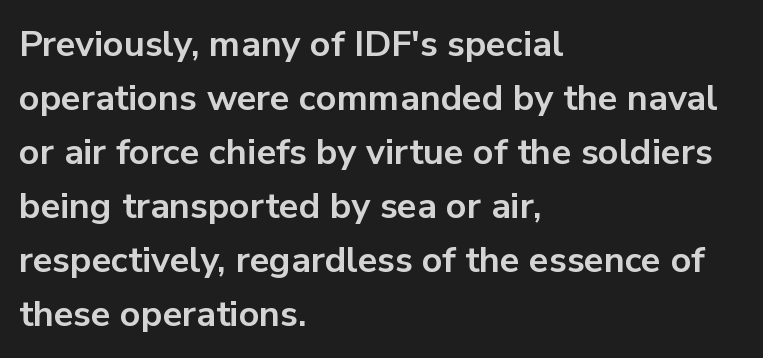
Q: Is the text bold? A: Yes.
Q: Is the text italic (slanted)? A: No, it is upright.
Q: Is the typeface a serif or a sans-serif typeface? A: Sans-serif.
Q: Is the text underlined? A: No.
Q: How is the paragraph aligned? A: Left-aligned.
Q: Is the spacing between letters normal or unusually wide? A: Normal.
Q: Is the spacing between lines tight, normal or loose? A: Normal.
Q: Width (condensed, normal, or wide)? A: Normal.
Q: Stroke contrast? A: Low.
Q: x-height? A: Medium.
Q: Monospaced? A: No.
